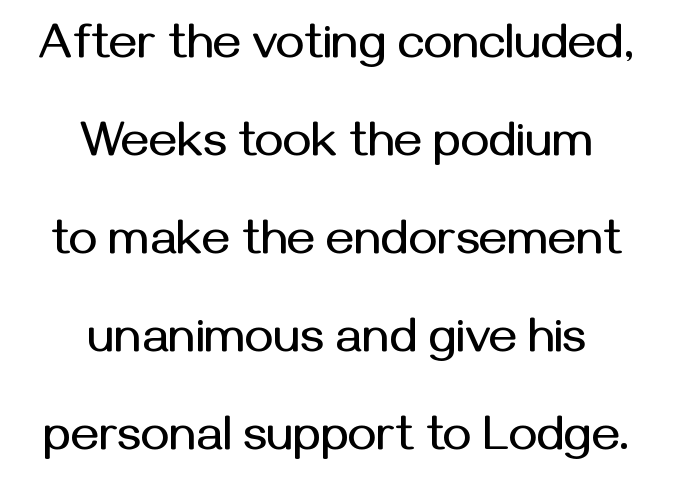
Q: Is the text italic (slanted)? A: No, it is upright.
Q: Is the typeface a serif or a sans-serif typeface? A: Sans-serif.
Q: Is the text underlined? A: No.
Q: How is the paragraph aligned? A: Centered.
Q: Is the spacing between letters normal or unusually wide? A: Normal.
Q: Is the spacing between lines tight, normal or loose? A: Loose.
Q: Width (condensed, normal, or wide)? A: Normal.
Q: Stroke contrast? A: Medium.
Q: x-height? A: Medium.
Q: Monospaced? A: No.
